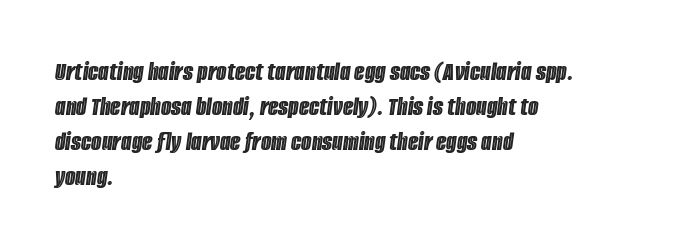
{"italic": "yes", "lean": "right", "slant_degrees": 8, "underline": "no", "align": "left", "line_spacing": "normal", "line_spacing_ratio": 1.3, "letter_spacing": "normal", "letter_spacing_em": 0.0, "glyph_px": 27}
